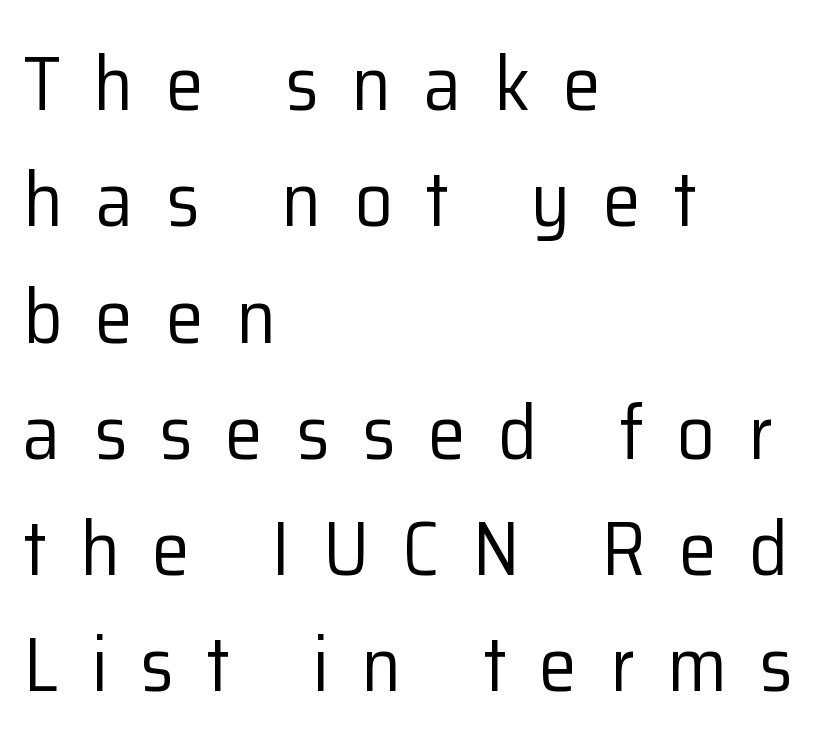
Type without underlining. You could not count columns in this text — the font is proportionally spaced. Upright lettering throughout. Here the glyphs are tracked loosely, breaking word shapes into spaced letters. Summary of weight: not heavy and not bold.
